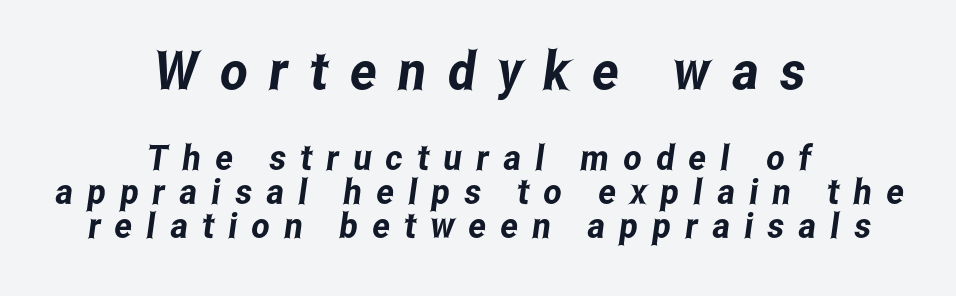
{"serif": "no", "width": "condensed", "stroke_contrast": "low", "x_height": "medium", "monospaced": "no", "underline": "no", "align": "center", "line_spacing": "tight", "line_spacing_ratio": 0.97, "letter_spacing": "wide", "letter_spacing_em": 0.41, "larger_block": "first", "size_ratio": 1.51, "glyph_px": 53}
